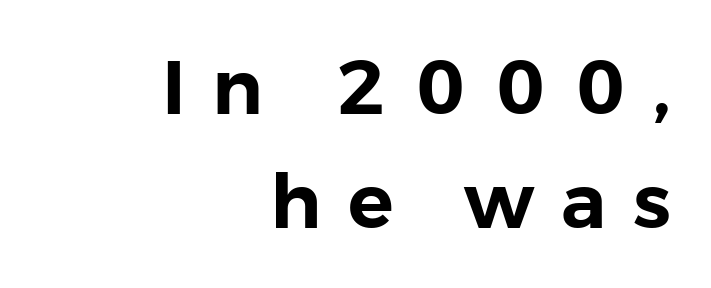
Q: Is the text italic (slanted)? A: No, it is upright.
Q: Is the typeface a serif or a sans-serif typeface? A: Sans-serif.
Q: Is the text underlined? A: No.
Q: How is the paragraph aligned? A: Right-aligned.
Q: Is the spacing between letters normal or unusually wide? A: Unusually wide.
Q: Is the spacing between lines tight, normal or loose? A: Normal.
Q: Width (condensed, normal, or wide)? A: Normal.
Q: Stroke contrast? A: Low.
Q: x-height? A: Medium.
Q: Monospaced? A: No.
